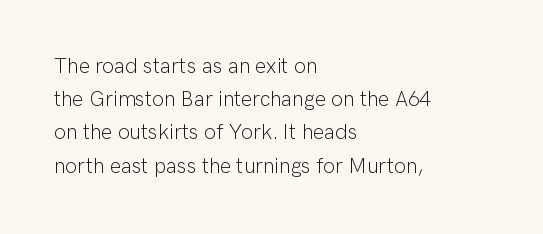
The image shows 21 px text type, upright; set left-aligned, normal line spacing (1.58x), normal letter spacing, not underlined.
